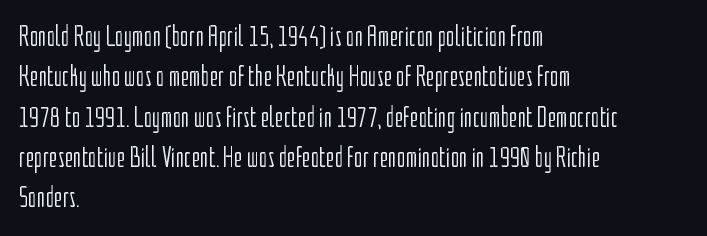
{"serif": "no", "italic": "no", "bold": "no", "weight": "light", "width": "condensed", "stroke_contrast": "low", "x_height": "medium", "monospaced": "no", "underline": "no", "align": "left", "line_spacing": "normal", "line_spacing_ratio": 1.39, "letter_spacing": "normal", "letter_spacing_em": 0.0, "glyph_px": 29}
